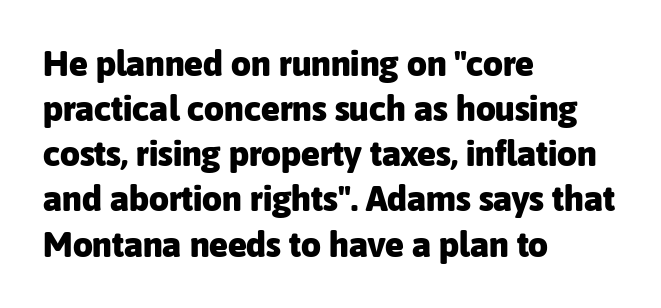
Q: Is the text bold? A: Yes.
Q: Is the text italic (slanted)? A: No, it is upright.
Q: Is the typeface a serif or a sans-serif typeface? A: Sans-serif.
Q: Is the text underlined? A: No.
Q: How is the paragraph aligned? A: Left-aligned.
Q: Is the spacing between letters normal or unusually wide? A: Normal.
Q: Is the spacing between lines tight, normal or loose? A: Normal.
Q: Width (condensed, normal, or wide)? A: Normal.
Q: Stroke contrast? A: Low.
Q: x-height? A: Medium.
Q: Monospaced? A: No.
